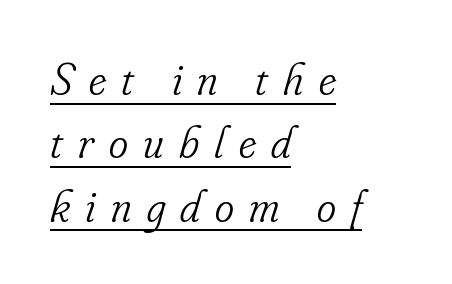
Q: Is the text bold? A: No.
Q: Is the text italic (slanted)? A: Yes, it leans right by about 16 degrees.
Q: Is the typeface a serif or a sans-serif typeface? A: Serif.
Q: Is the text underlined? A: Yes.
Q: How is the paragraph aligned? A: Left-aligned.
Q: Is the spacing between letters normal or unusually wide? A: Unusually wide.
Q: Is the spacing between lines tight, normal or loose? A: Normal.
Q: Width (condensed, normal, or wide)? A: Condensed.
Q: Stroke contrast? A: Low.
Q: x-height? A: Small.
Q: Monospaced? A: No.
